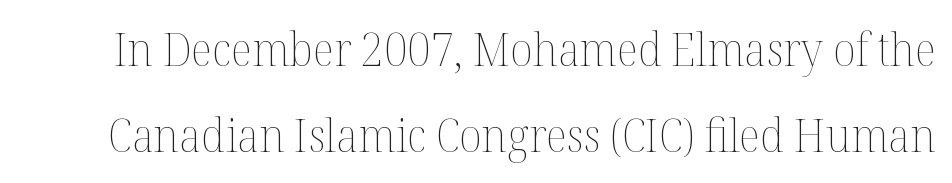
{"italic": "no", "bold": "no", "weight": "thin", "width": "normal", "stroke_contrast": "medium", "x_height": "medium", "monospaced": "no", "underline": "no", "line_spacing_ratio": 1.87, "letter_spacing": "normal", "letter_spacing_em": 0.0, "glyph_px": 46}
